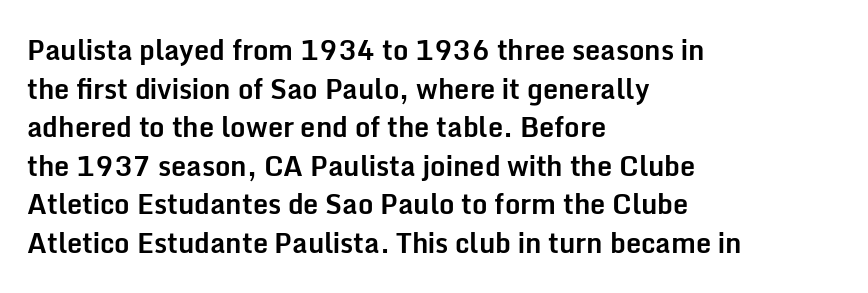
The image shows 27 px bold type, upright; set left-aligned, normal line spacing (1.43x), normal letter spacing, not underlined.
